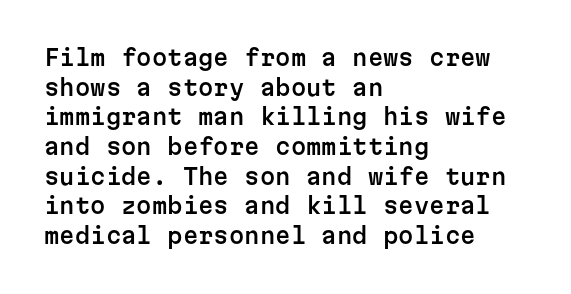
The image shows 22 px text type, upright; set left-aligned, normal line spacing (1.35x), normal letter spacing, not underlined.
